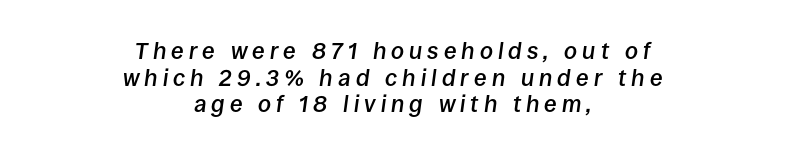
Q: Is the text bold? A: Semi-bold.
Q: Is the text italic (slanted)? A: Yes, it leans right by about 8 degrees.
Q: Is the text underlined? A: No.
Q: How is the paragraph aligned? A: Centered.
Q: Is the spacing between letters normal or unusually wide? A: Unusually wide.
